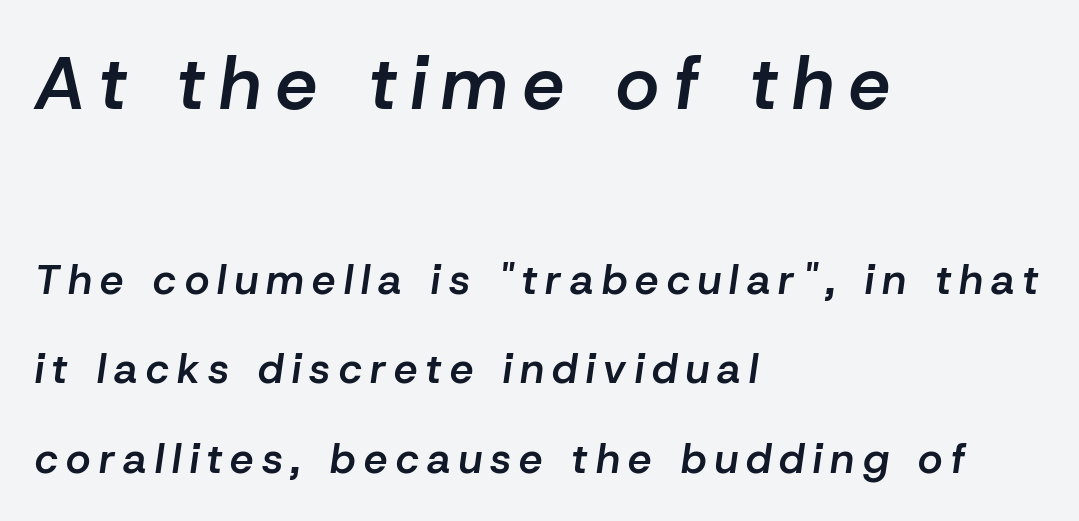
Leading: increased. The strip under each line holds only bare page. Observe the wide spacing: letters keep a clear distance from each other. Size hierarchy here favors the leading block over the trailing one.
